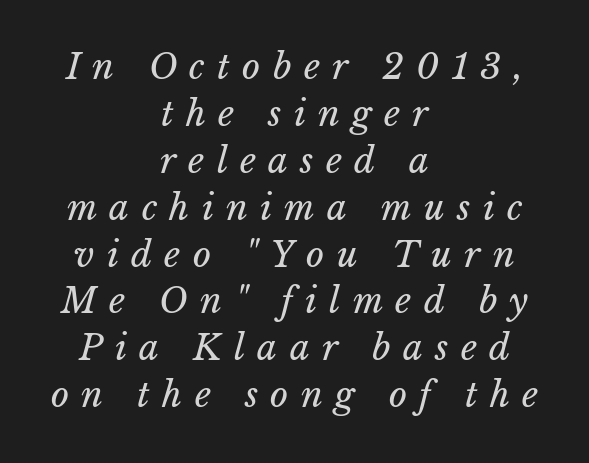
The image shows 35 px regular-weight type, italic (leaning right); set centered, normal line spacing (1.34x), unusually wide letter spacing (+0.35 em), not underlined; low stroke contrast and a medium x-height.
